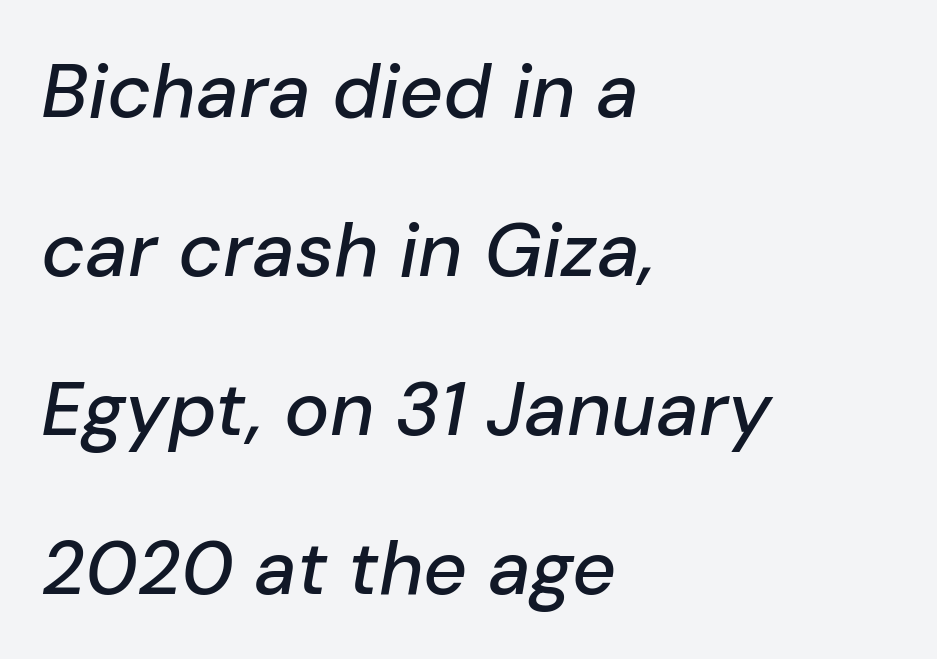
The passage shown is typed in a proportional face where columns would drift. Check the space under the baseline: it is left empty. Notice how the passage keeps a crisp vertical edge on the left only. Slant detected: the letters are inclined. These lines stand farther apart than default settings would place them.
